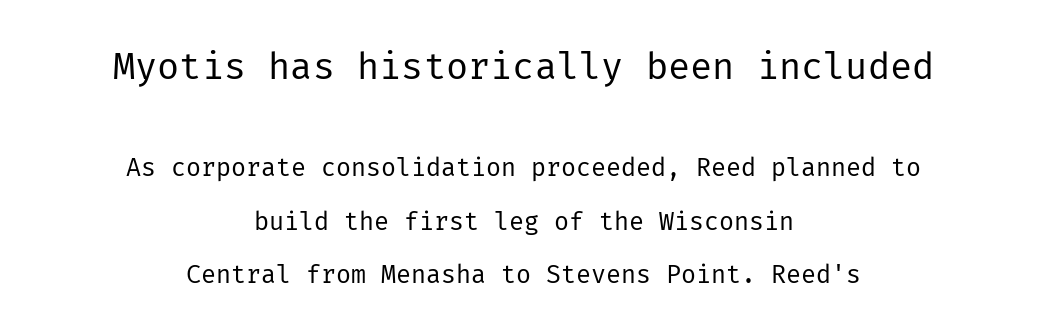
Q: Is the text bold? A: No.
Q: Is the text italic (slanted)? A: No, it is upright.
Q: Is the typeface a serif or a sans-serif typeface? A: Sans-serif.
Q: Is the text underlined? A: No.
Q: How is the paragraph aligned? A: Centered.
Q: Is the spacing between letters normal or unusually wide? A: Normal.
Q: Is the spacing between lines tight, normal or loose? A: Loose.
Q: Which block of text is set in a larger size, the first (top) or the second (bottom)? A: The first (top) one.
Q: Width (condensed, normal, or wide)? A: Normal.
Q: Stroke contrast? A: Low.
Q: x-height? A: Medium.
